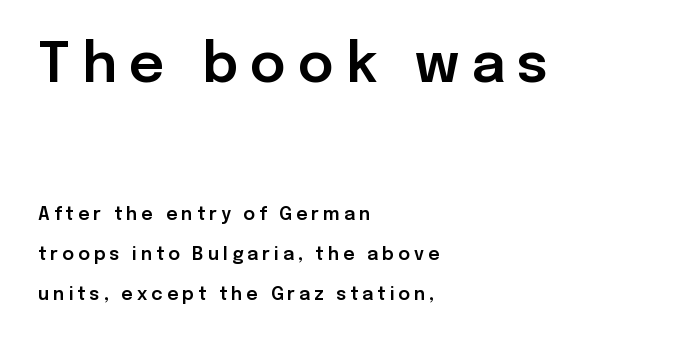
The image shows 55 px sans-serif type, upright; set left-aligned, loose line spacing (2.23x), unusually wide letter spacing (+0.22 em), not underlined; the first (top) block is 3.06x larger; low stroke contrast and a medium x-height.
